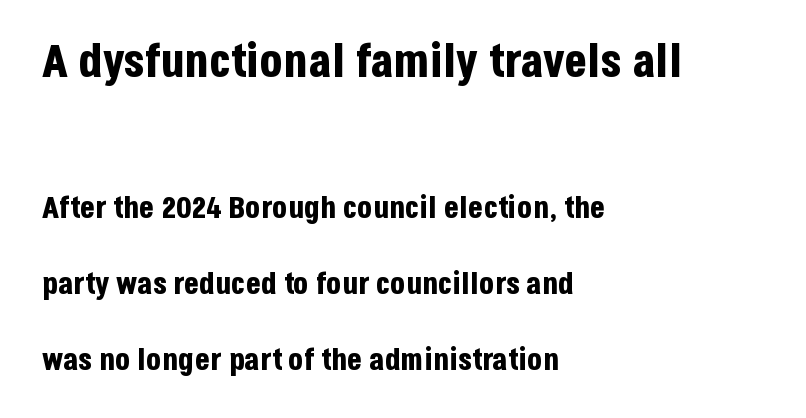
The image shows 47 px bold, condensed sans-serif type, upright; set left-aligned, loose line spacing (2.45x), normal letter spacing, not underlined; the first (top) block is 1.52x larger; low stroke contrast and a large x-height.
